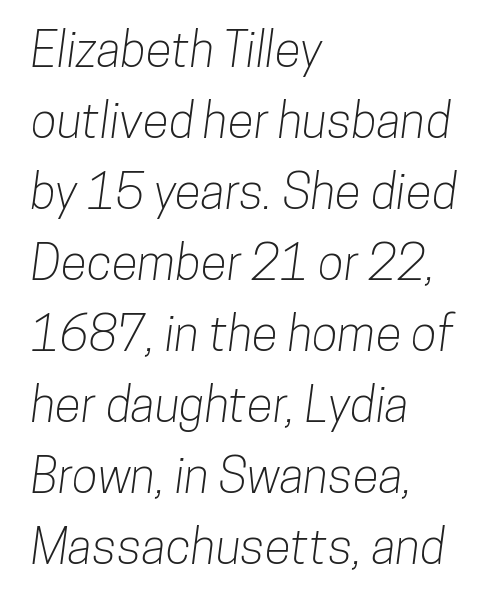
The image shows 48 px condensed sans-serif type; set left-aligned, normal line spacing (1.48x), normal letter spacing, not underlined; low stroke contrast and a medium x-height.
